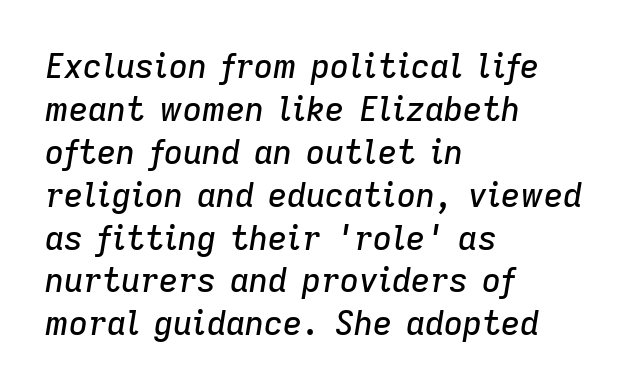
{"italic": "yes", "lean": "right", "slant_degrees": 9, "width": "normal", "stroke_contrast": "low", "x_height": "medium", "monospaced": "no", "underline": "no", "align": "left", "line_spacing": "normal", "line_spacing_ratio": 1.3, "letter_spacing": "normal", "letter_spacing_em": 0.0, "glyph_px": 33}
